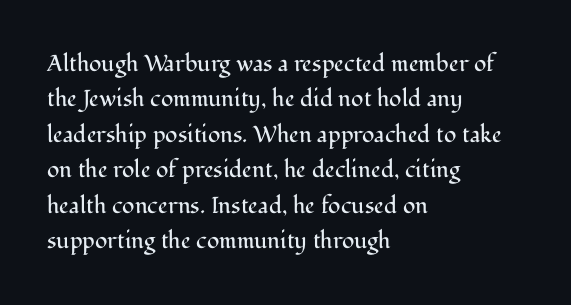
The image shows 23 px text type, upright; set left-aligned, normal line spacing (1.54x), normal letter spacing, not underlined.
